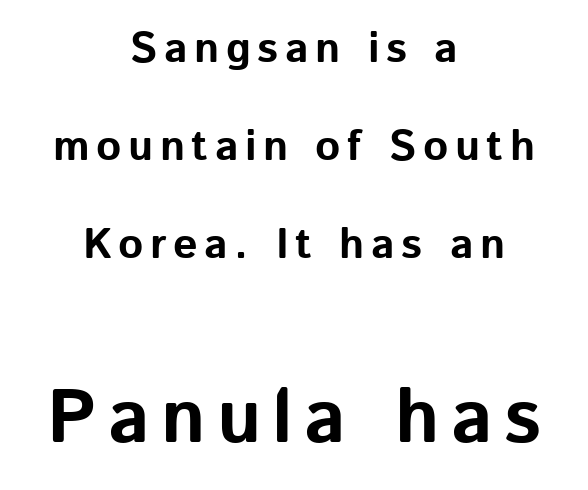
To sum up the face: it is a sans, with no serifs. Varying glyph widths throughout — classic text-font behaviour. In terms of posture, this sample is upright. Stroke thickness is high; the sample reads as a true bold.
